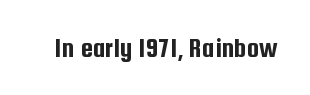
Q: Is the text italic (slanted)? A: No, it is upright.
Q: Is the typeface a serif or a sans-serif typeface? A: Sans-serif.
Q: Is the text underlined? A: No.
Q: Is the spacing between letters normal or unusually wide? A: Normal.
Q: Width (condensed, normal, or wide)? A: Condensed.
Q: Stroke contrast? A: Low.
Q: x-height? A: Medium.
Q: Monospaced? A: No.
